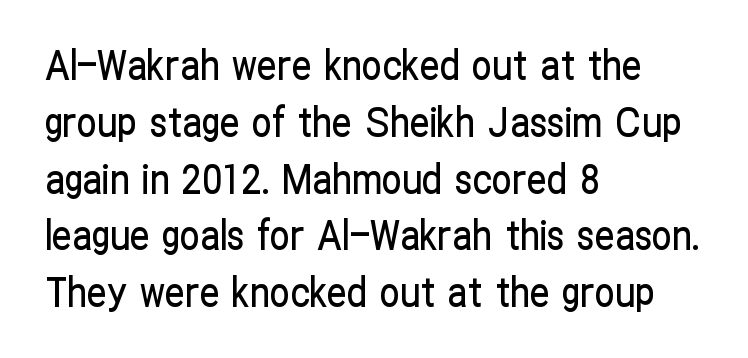
Q: Is the text italic (slanted)? A: No, it is upright.
Q: Is the typeface a serif or a sans-serif typeface? A: Sans-serif.
Q: Is the text underlined? A: No.
Q: How is the paragraph aligned? A: Left-aligned.
Q: Is the spacing between letters normal or unusually wide? A: Normal.
Q: Is the spacing between lines tight, normal or loose? A: Normal.
Q: Width (condensed, normal, or wide)? A: Condensed.
Q: Stroke contrast? A: Low.
Q: x-height? A: Medium.
Q: Monospaced? A: No.
